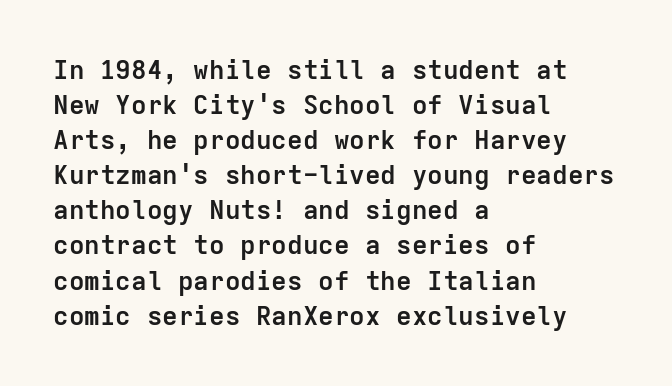
{"italic": "no", "bold": "yes", "underline": "no", "align": "left", "line_spacing": "normal", "line_spacing_ratio": 1.35, "letter_spacing": "normal", "letter_spacing_em": 0.0, "glyph_px": 26}
